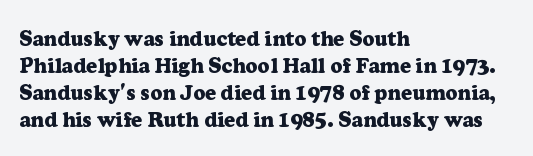
The space directly below the letters is spotless. In terms of leading, this rendering sits right in the middle. Notice how the stems are strictly vertical — no italics here. Honestly, the letter spacing is just normal — you wouldn't notice it. Typesetter's note: full bold, strokes at maximum text heaviness.
